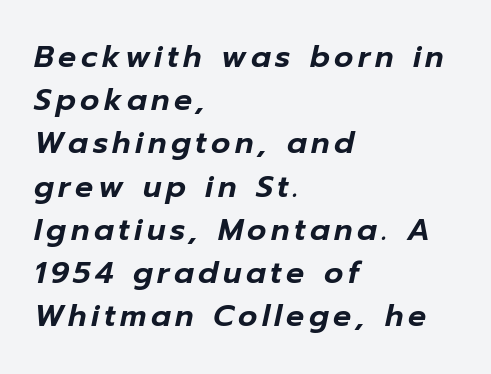
{"italic": "yes", "lean": "right", "slant_degrees": 12, "width": "normal", "stroke_contrast": "low", "x_height": "medium", "monospaced": "no", "underline": "no", "align": "left", "line_spacing": "normal", "line_spacing_ratio": 1.44, "glyph_px": 30}
